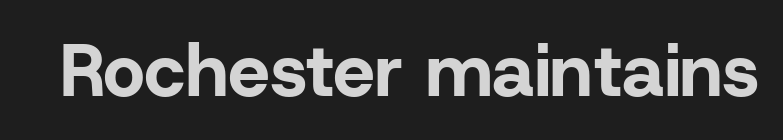
{"serif": "no", "italic": "no", "bold": "yes", "weight": "bold", "width": "normal", "stroke_contrast": "low", "x_height": "medium", "monospaced": "no", "underline": "no", "letter_spacing": "normal", "letter_spacing_em": 0.0, "glyph_px": 74}
